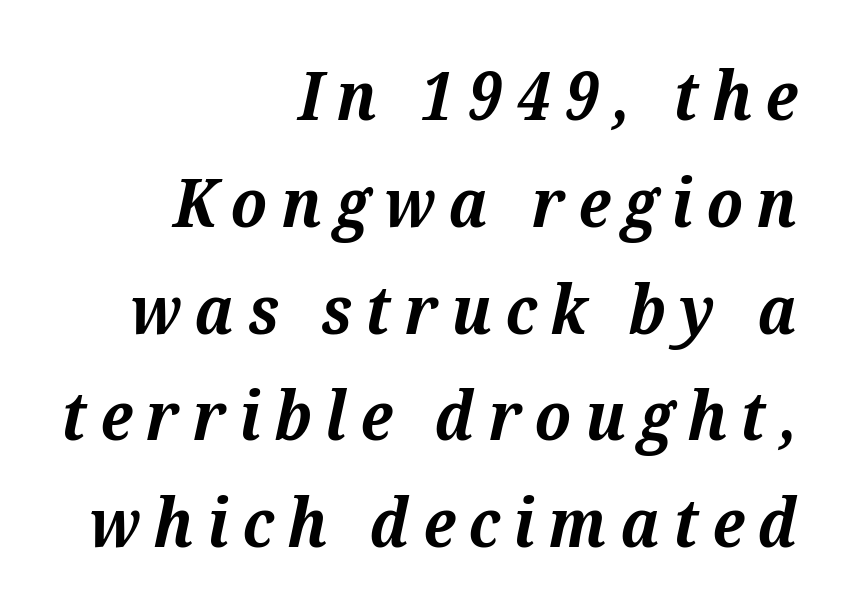
Successive baselines arrive at the customary interval. Characters are canted at an angle relative to the baseline's perpendicular. Do the characters align in a grid? No, the font is proportional. Bare-footed words on every line.
